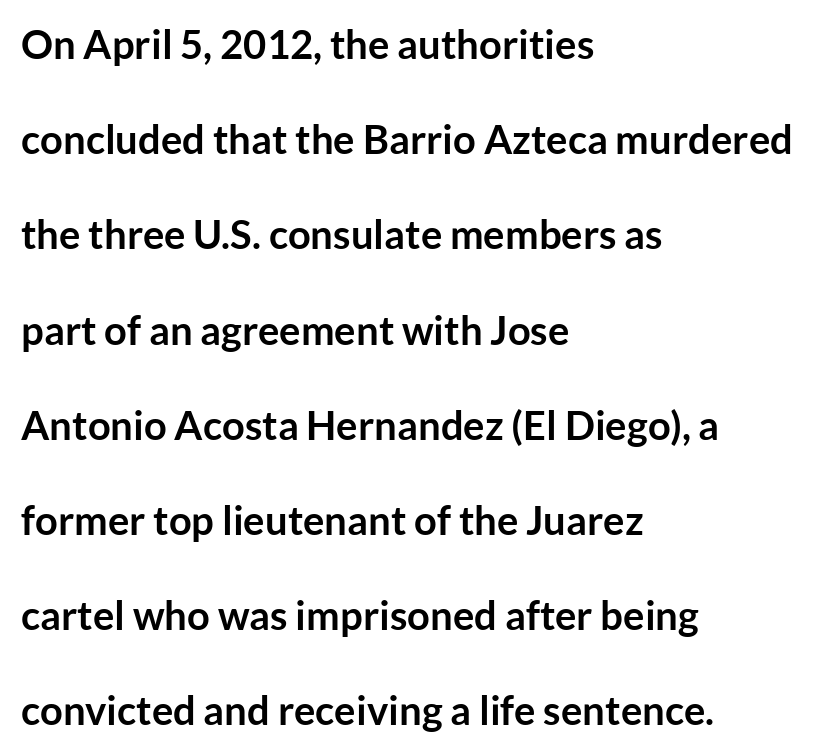
{"serif": "no", "italic": "no", "bold": "yes", "weight": "semibold", "width": "normal", "stroke_contrast": "low", "x_height": "medium", "monospaced": "no", "underline": "no", "align": "left", "line_spacing": "loose", "line_spacing_ratio": 2.38, "letter_spacing": "normal", "letter_spacing_em": 0.0, "glyph_px": 40}
